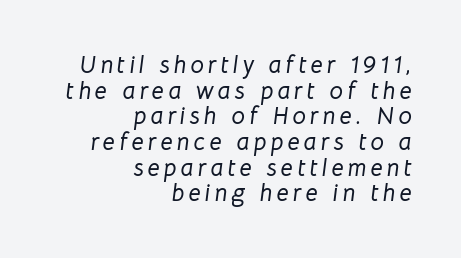
Successive baselines arrive quickly, one right under another. The font's italic variant was chosen for this text. Unmarked baselines from the first word to the last. One-word summary of the alignment: right.
